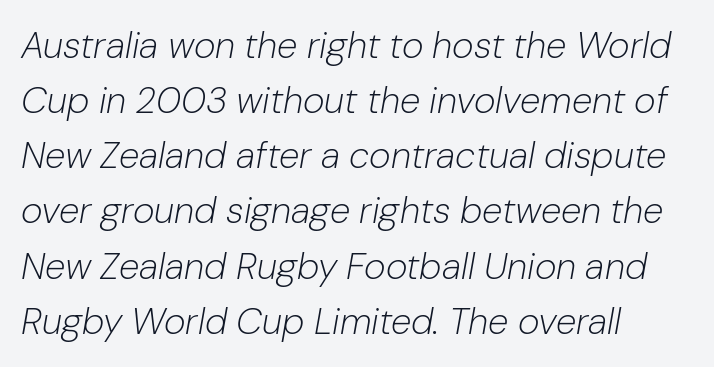
Evenly set lines give the paragraph a standard silhouette. Yep, that's italic — everything's leaning. The space directly below the letters is spotless. Varying glyph widths throughout — classic text-font behaviour. The passage shown is not bold in any degree.
